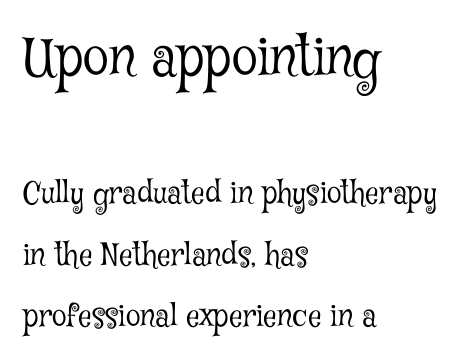
Q: Is the text bold? A: No.
Q: Is the text italic (slanted)? A: No, it is upright.
Q: Is the typeface a serif or a sans-serif typeface? A: Serif.
Q: Is the text underlined? A: No.
Q: How is the paragraph aligned? A: Left-aligned.
Q: Is the spacing between letters normal or unusually wide? A: Normal.
Q: Is the spacing between lines tight, normal or loose? A: Loose.
Q: Which block of text is set in a larger size, the first (top) or the second (bottom)? A: The first (top) one.
Q: Width (condensed, normal, or wide)? A: Condensed.
Q: Stroke contrast? A: Low.
Q: x-height? A: Medium.
Q: Monospaced? A: No.
